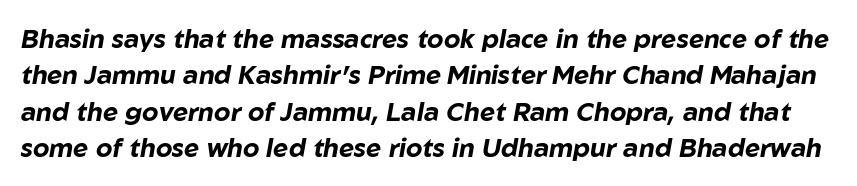
{"italic": "yes", "lean": "right", "slant_degrees": 10, "bold": "yes", "underline": "no", "line_spacing": "normal", "line_spacing_ratio": 1.4, "letter_spacing": "normal", "letter_spacing_em": 0.0, "glyph_px": 26}
